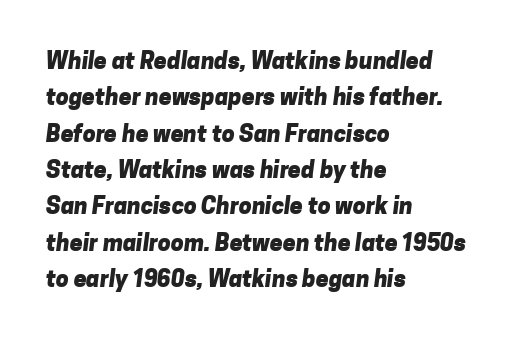
The rendering uses a bold face; every stroke is thick and dark. Nothing unusual about the tracking: characters are spaced as the font intends. In CSS terms this would be text-align: left. The vertical gap from one line to the next is medium. Any mark beneath the type? The region is blank.
